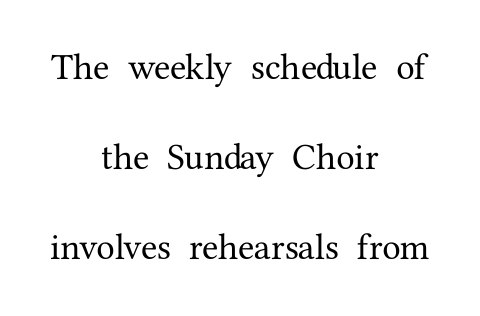
Note the varied advance widths — an 'i' is clearly narrower than an 'm'. The passage shown is not underscored anywhere. Letter spacing: default. The paragraph has two soft edges and a firm central axis.
